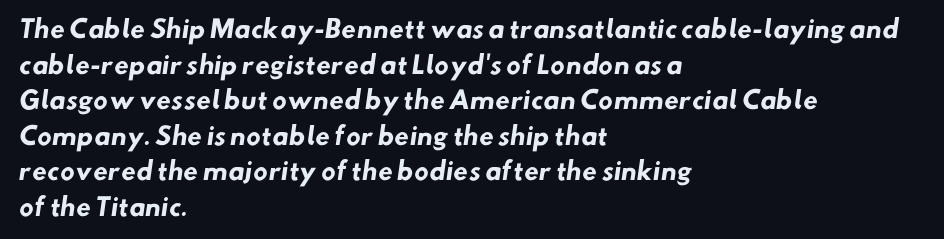
Weight: bold. Reading down the column, the eye jumps a familiar distance to each next line. The typesetter chose a ragged-right arrangement here. Clear beneath every line of the passage. Default kerning and tracking; the words read as compact shapes.
